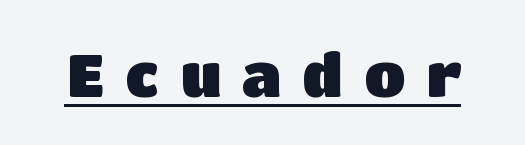
Q: Is the text bold? A: Yes.
Q: Is the text italic (slanted)? A: No, it is upright.
Q: Is the typeface a serif or a sans-serif typeface? A: Sans-serif.
Q: Is the text underlined? A: Yes.
Q: Is the spacing between letters normal or unusually wide? A: Unusually wide.
Q: Width (condensed, normal, or wide)? A: Normal.
Q: Stroke contrast? A: Low.
Q: x-height? A: Large.
Q: Monospaced? A: No.
